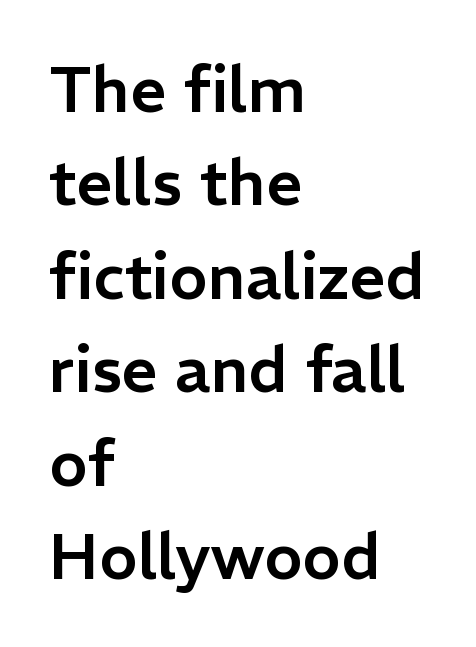
Honestly, there is no underline to notice here at all. The passage shown is typed in a proportional face where columns would drift. Vertical spacing — default. Nobody touched the tracking dial on this one. Look at the bottom of the vertical strokes: they stop flat, with no serifs.
